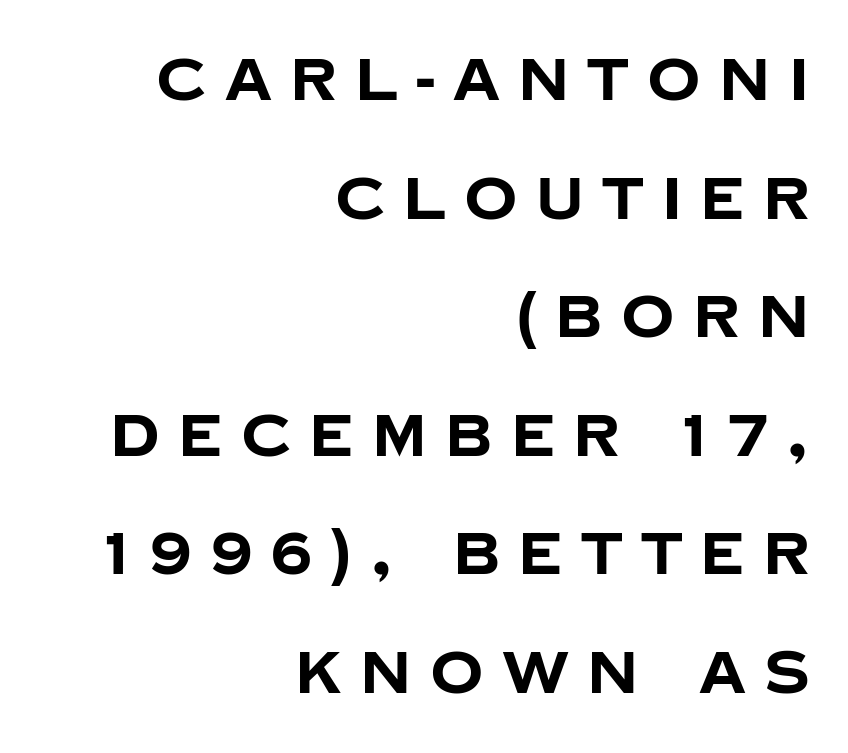
Q: Is the text bold? A: Yes.
Q: Is the text italic (slanted)? A: No, it is upright.
Q: Is the typeface a serif or a sans-serif typeface? A: Sans-serif.
Q: Is the text underlined? A: No.
Q: How is the paragraph aligned? A: Right-aligned.
Q: Is the spacing between letters normal or unusually wide? A: Unusually wide.
Q: Is the spacing between lines tight, normal or loose? A: Loose.
Q: Width (condensed, normal, or wide)? A: Normal.
Q: Stroke contrast? A: Low.
Q: x-height? A: Large.
Q: Monospaced? A: No.
